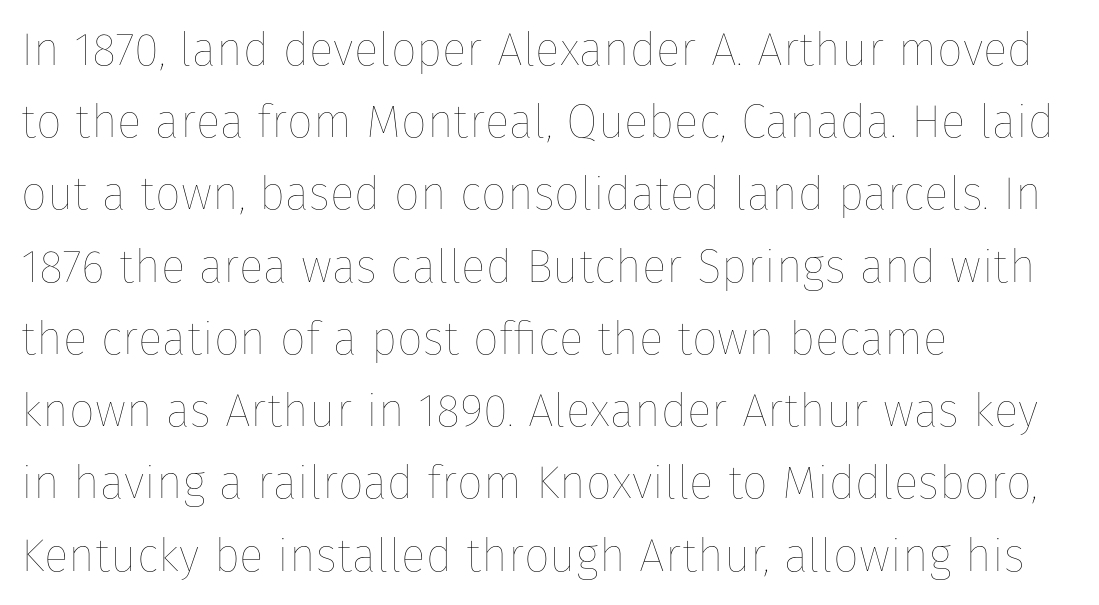
The vertical gap from one line to the next is medium. The passage shown has conventional tracking throughout. Stroke mass is kept to a normal reading level or below. The text block is weighted toward the left margin, trailing off unevenly rightward.
